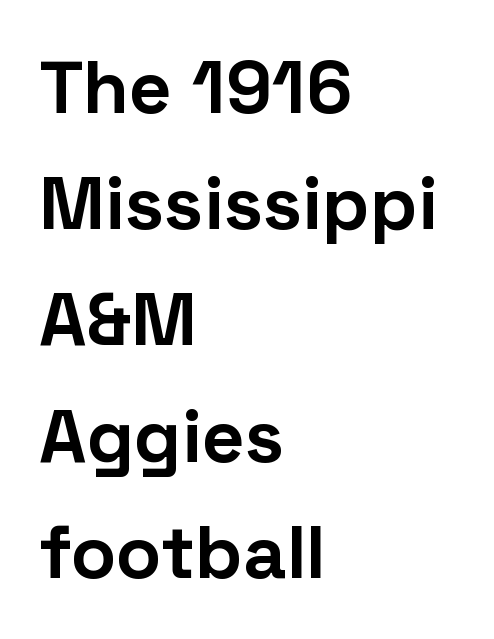
{"serif": "no", "italic": "no", "bold": "yes", "weight": "bold", "width": "normal", "stroke_contrast": "low", "x_height": "medium", "monospaced": "no", "underline": "no", "align": "left", "line_spacing": "normal", "line_spacing_ratio": 1.55, "letter_spacing": "normal", "letter_spacing_em": 0.0, "glyph_px": 75}
